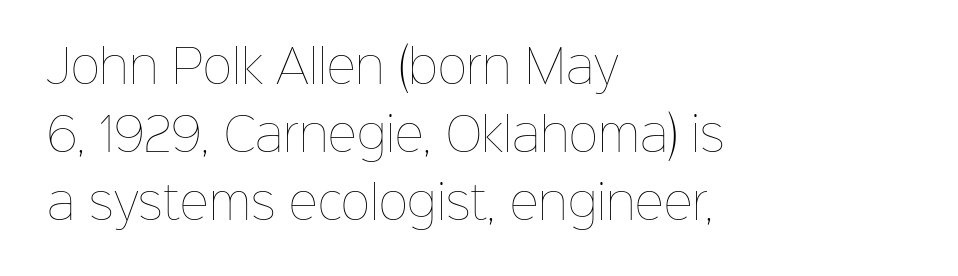
Q: Is the text bold? A: No.
Q: Is the text italic (slanted)? A: No, it is upright.
Q: Is the text underlined? A: No.
Q: How is the paragraph aligned? A: Left-aligned.
Q: Is the spacing between letters normal or unusually wide? A: Normal.
Q: Is the spacing between lines tight, normal or loose? A: Normal.
Q: Width (condensed, normal, or wide)? A: Normal.
Q: Stroke contrast? A: Low.
Q: x-height? A: Medium.
Q: Monospaced? A: No.
